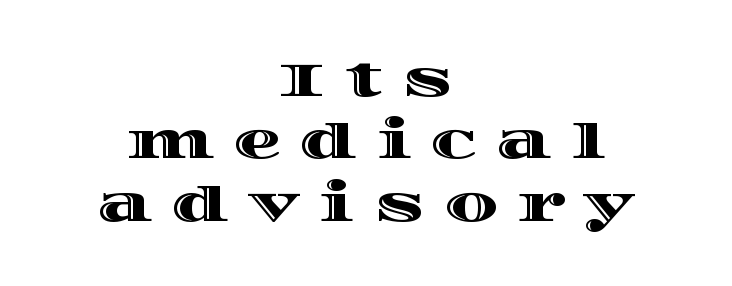
Q: Is the text italic (slanted)? A: No, it is upright.
Q: Is the text underlined? A: No.
Q: How is the paragraph aligned? A: Centered.
Q: Is the spacing between letters normal or unusually wide? A: Unusually wide.
Q: Is the spacing between lines tight, normal or loose? A: Normal.
Q: Width (condensed, normal, or wide)? A: Wide.
Q: x-height? A: Large.
Q: Monospaced? A: No.
